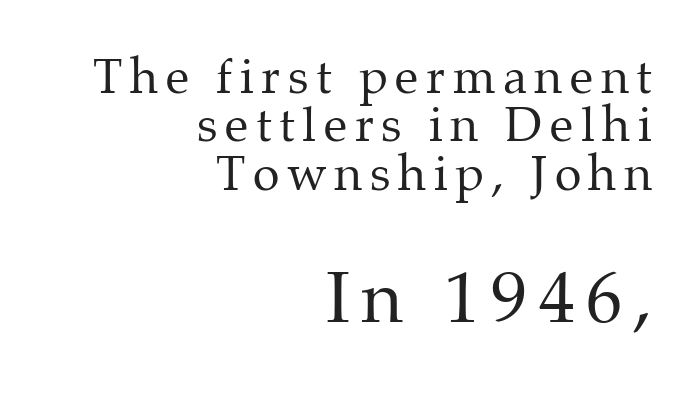
Q: Is the text bold? A: No.
Q: Is the text italic (slanted)? A: No, it is upright.
Q: Is the typeface a serif or a sans-serif typeface? A: Serif.
Q: Is the text underlined? A: No.
Q: How is the paragraph aligned? A: Right-aligned.
Q: Is the spacing between lines tight, normal or loose? A: Tight.
Q: Which block of text is set in a larger size, the first (top) or the second (bottom)? A: The second (bottom) one.
Q: Width (condensed, normal, or wide)? A: Normal.
Q: Stroke contrast? A: Medium.
Q: x-height? A: Medium.
Q: Monospaced? A: No.
